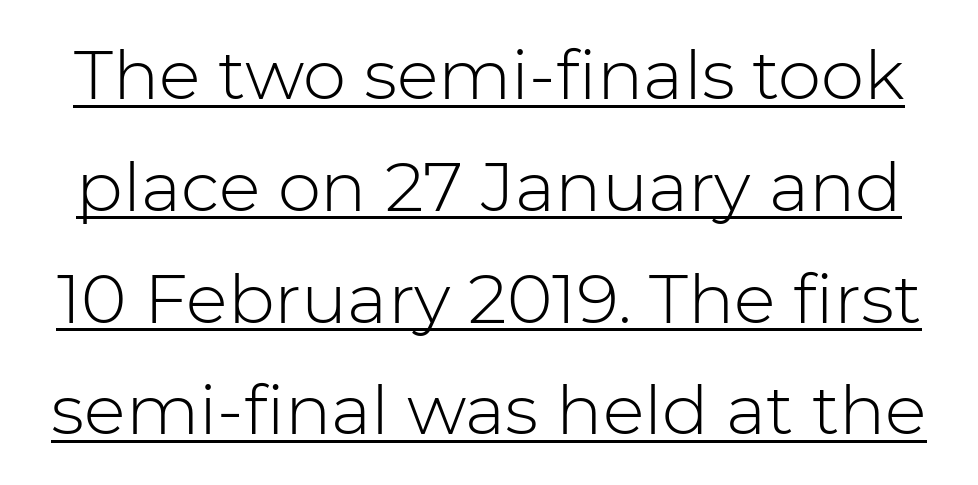
A sans-serif font was chosen for this passage. Is this a fixed-width face? No — the glyphs have proportional, varying widths. Regarding leading, the lines here are spaced in the standard way. The weight tops out at a normal text grade. The typesetter has applied underlining to the passage shown.
